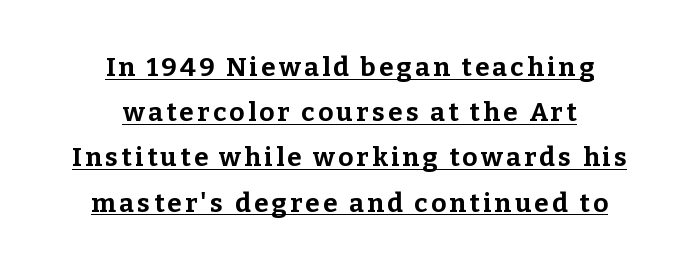
The image shows 26 px bold type, upright; set centered, line spacing 1.74x, underlined.
